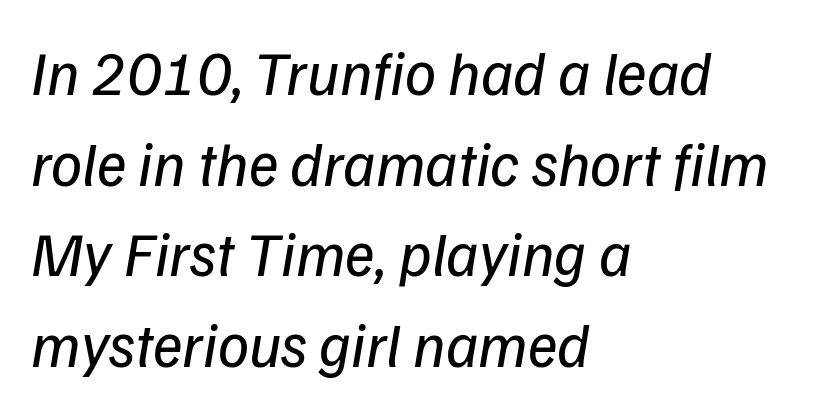
Bare-footed words on every line. Letter spacing: default. Short and long lines alike share a common starting point at left. Notice how descenders clear the ascenders below comfortably — that's standard leading. Typographically, this falls in the sans-serif category.
